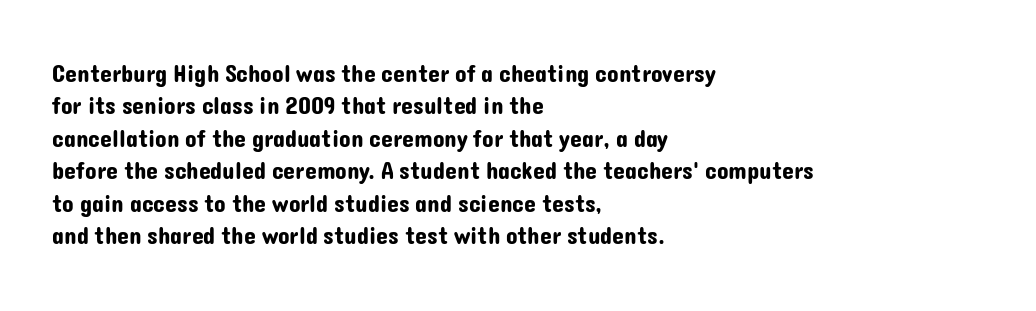
Q: Is the text italic (slanted)? A: No, it is upright.
Q: Is the text underlined? A: No.
Q: How is the paragraph aligned? A: Left-aligned.
Q: Is the spacing between letters normal or unusually wide? A: Normal.
Q: Is the spacing between lines tight, normal or loose? A: Normal.
